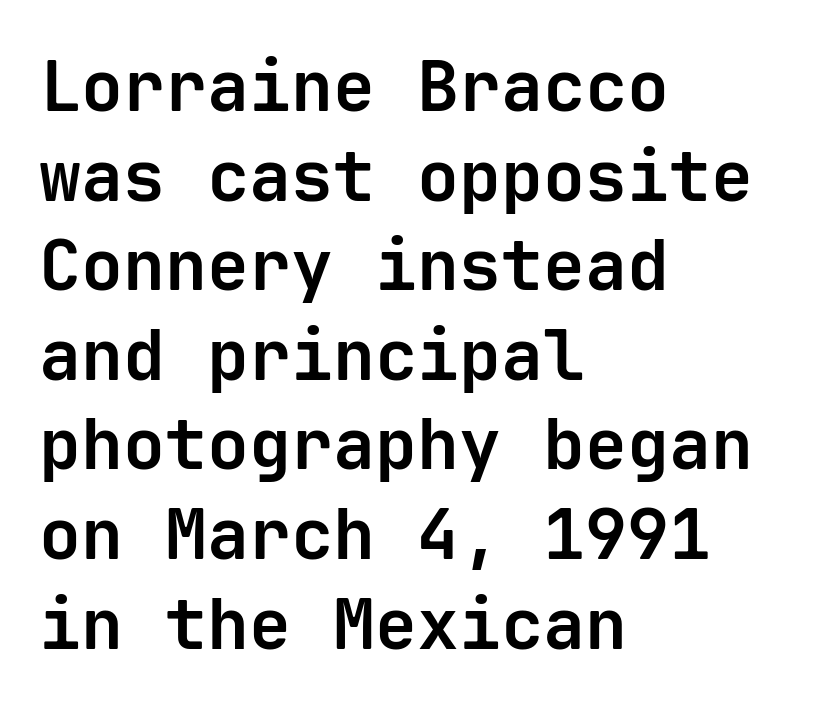
{"serif": "no", "italic": "no", "bold": "yes", "weight": "bold", "width": "normal", "stroke_contrast": "low", "x_height": "medium", "monospaced": "yes", "underline": "no", "align": "left", "line_spacing": "normal", "line_spacing_ratio": 1.28, "letter_spacing": "normal", "letter_spacing_em": 0.0, "glyph_px": 70}
